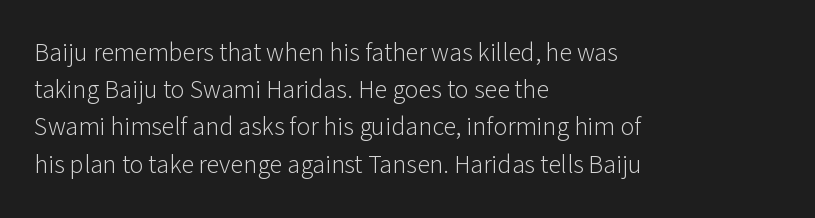
The rendering anchors every line to the left-hand side. A clean baseline with only descenders dipping below it. No chunkiness to these letters — they're not bold. Leading matches the norm, producing a regular column. Ascenders rise straight up at ninety degrees. Nobody touched the tracking dial on this one.
